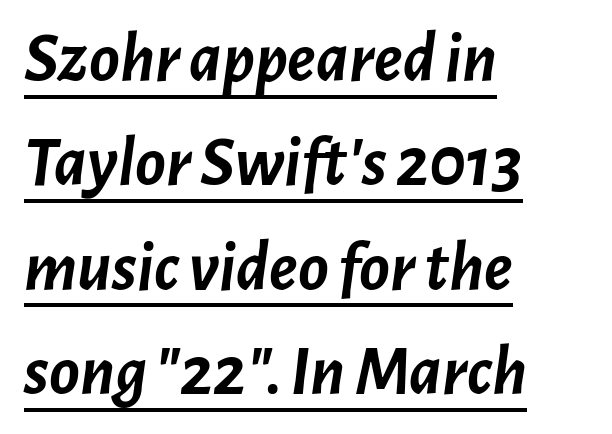
Quick note: italic. The face used here has the dense, thick strokes of a bold. In terms of leading, this rendering sits right in the middle. Inter-character spacing is left at the font's built-in metrics.
